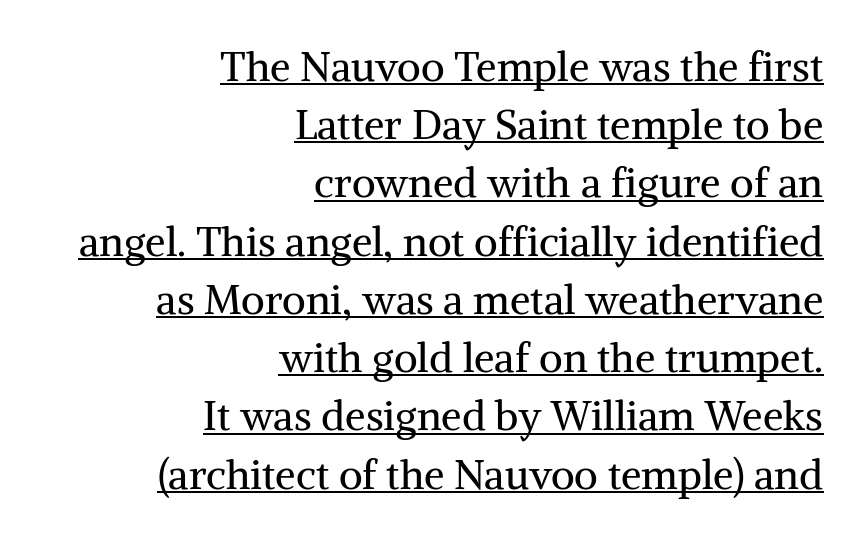
Style check: upright. This sample has the flowing, uneven cadence of proportional lettering. Honestly, the row spacing looks completely unremarkable. Compared with a typical body face, this is equally light or lighter still. The horizontal fit of the characters is conventional and even. Look at the bottom of the vertical strokes: they flare into serifs here.
